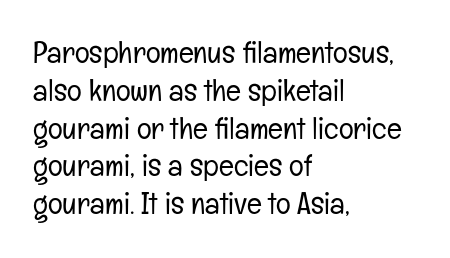
{"serif": "no", "italic": "no", "bold": "no", "weight": "light", "width": "condensed", "stroke_contrast": "low", "x_height": "medium", "monospaced": "no", "underline": "no", "align": "left", "line_spacing_ratio": 1.22, "letter_spacing": "normal", "letter_spacing_em": 0.0, "glyph_px": 31}
